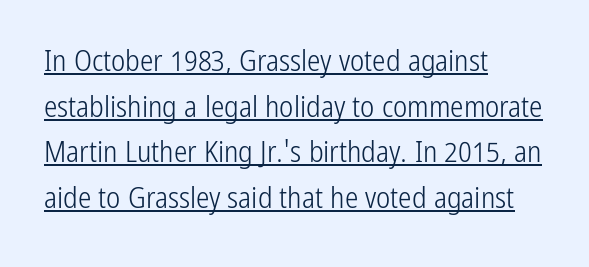
The image shows 30 px light, condensed sans-serif type, upright; set left-aligned, normal line spacing (1.52x), normal letter spacing, underlined; low stroke contrast and a medium x-height.
